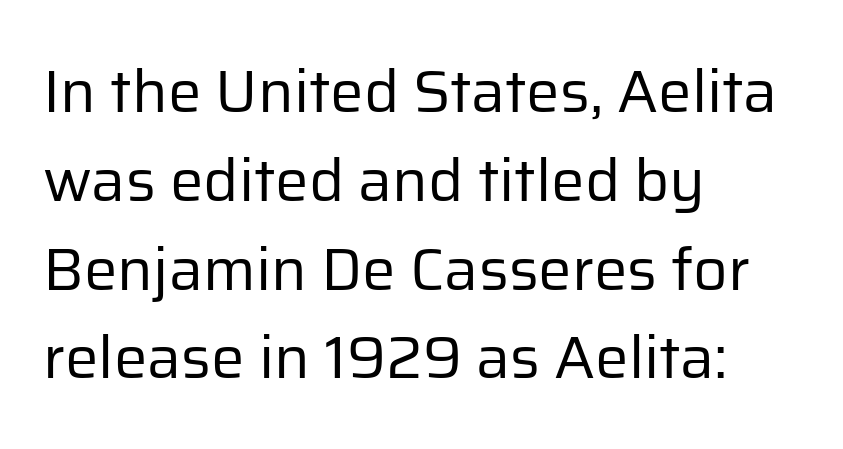
{"serif": "no", "italic": "no", "bold": "no", "weight": "regular", "width": "normal", "stroke_contrast": "low", "x_height": "medium", "monospaced": "no", "underline": "no", "align": "left", "line_spacing": "normal", "line_spacing_ratio": 1.48, "letter_spacing": "normal", "letter_spacing_em": 0.0, "glyph_px": 60}
